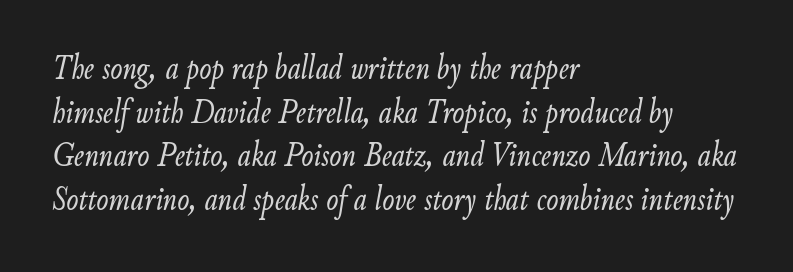
The image shows 36 px light, condensed type, italic (leaning right); set left-aligned, line spacing 1.21x, normal letter spacing, not underlined; low stroke contrast and a small x-height.
